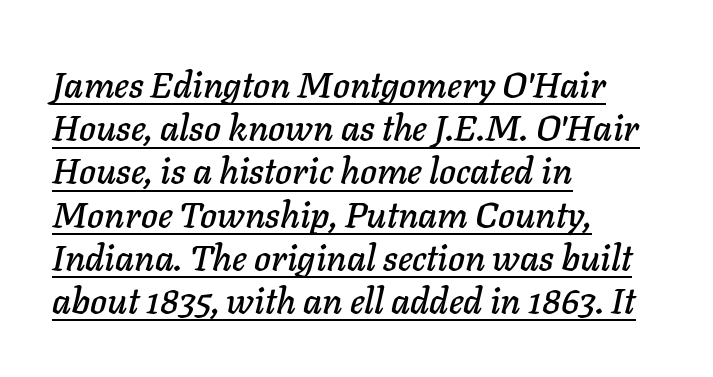
The image shows 36 px text type, italic (leaning right); set left-aligned, line spacing 1.2x, normal letter spacing, underlined; low stroke contrast and a medium x-height.
